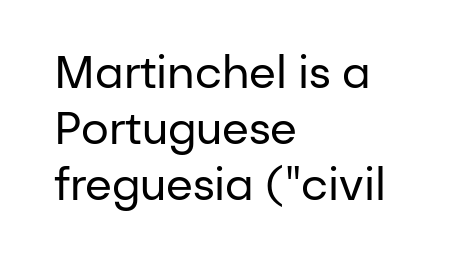
The image shows 44 px regular-weight sans-serif type, upright; set left-aligned, normal line spacing (1.27x), normal letter spacing, not underlined; low stroke contrast and a medium x-height.
